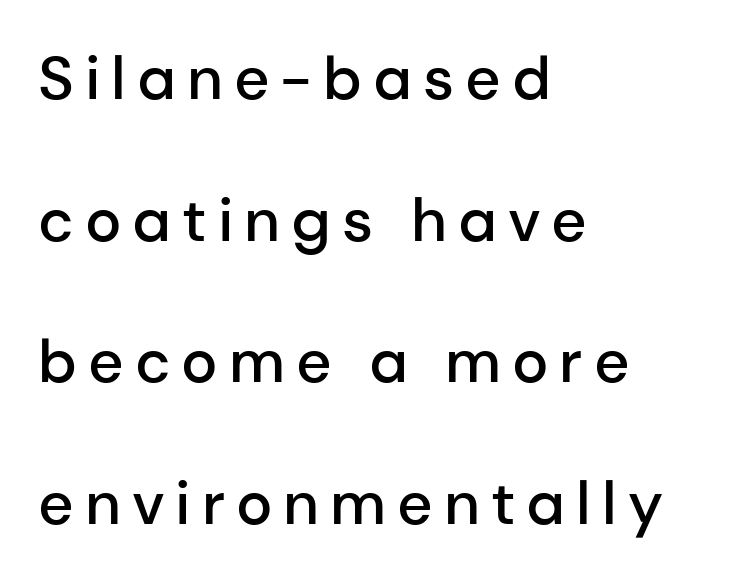
Do the characters align in a grid? No, the font is proportional. Descenders hang freely into open space. Casual observation: everything's shoved over to the left. What's the leading like? Stretched, with rows far apart.
